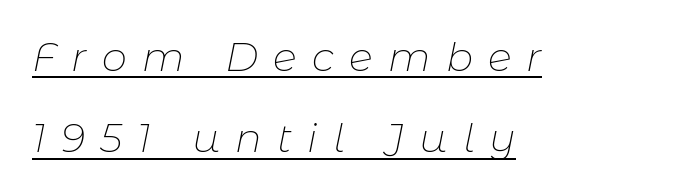
Vertical spacing — loose. Here the designer chose a conventional face with non-uniform glyph widths. The axis of the letterforms is tilted away from vertical. Beneath each row of characters lies a ruled line. The weight tops out at a normal text grade.
